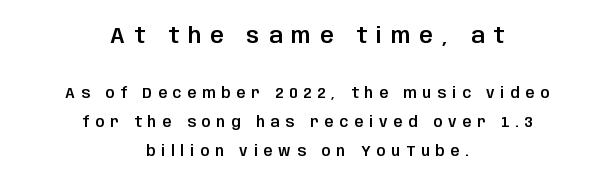
{"italic": "no", "underline": "no", "align": "center", "line_spacing": "loose", "line_spacing_ratio": 2.07, "letter_spacing": "wide", "letter_spacing_em": 0.43, "larger_block": "first", "size_ratio": 1.5, "glyph_px": 21}
